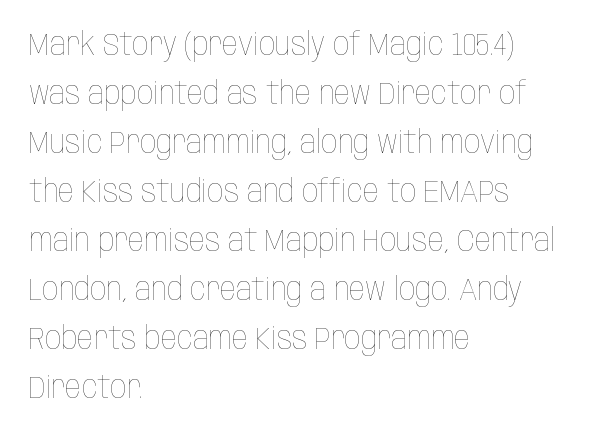
{"italic": "no", "bold": "no", "weight": "thin", "width": "condensed", "stroke_contrast": "low", "x_height": "large", "monospaced": "no", "underline": "no", "align": "left", "line_spacing": "normal", "line_spacing_ratio": 1.53, "letter_spacing": "normal", "letter_spacing_em": 0.0, "glyph_px": 32}
